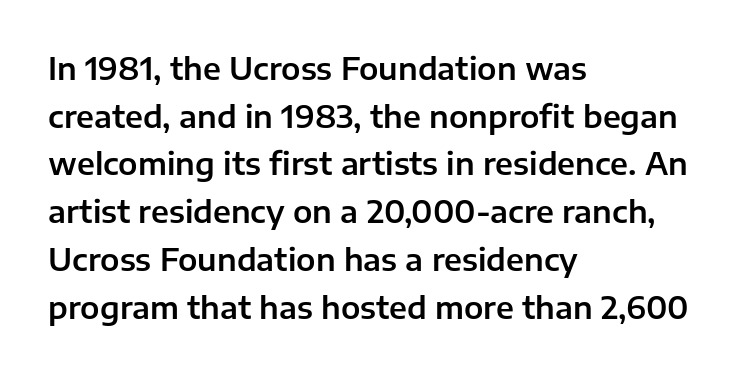
Q: Is the text italic (slanted)? A: No, it is upright.
Q: Is the typeface a serif or a sans-serif typeface? A: Sans-serif.
Q: Is the text underlined? A: No.
Q: How is the paragraph aligned? A: Left-aligned.
Q: Is the spacing between letters normal or unusually wide? A: Normal.
Q: Is the spacing between lines tight, normal or loose? A: Normal.
Q: Width (condensed, normal, or wide)? A: Normal.
Q: Stroke contrast? A: Low.
Q: x-height? A: Medium.
Q: Monospaced? A: No.
